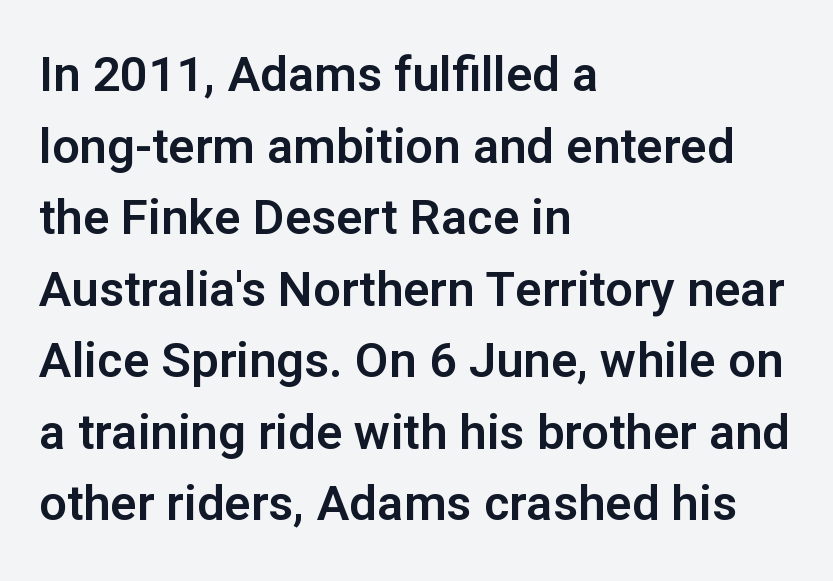
Q: Is the text italic (slanted)? A: No, it is upright.
Q: Is the typeface a serif or a sans-serif typeface? A: Sans-serif.
Q: Is the text underlined? A: No.
Q: How is the paragraph aligned? A: Left-aligned.
Q: Is the spacing between letters normal or unusually wide? A: Normal.
Q: Is the spacing between lines tight, normal or loose? A: Normal.
Q: Width (condensed, normal, or wide)? A: Normal.
Q: Stroke contrast? A: Low.
Q: x-height? A: Medium.
Q: Monospaced? A: No.
